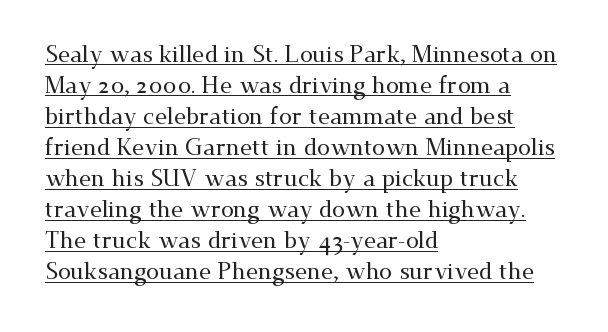
Q: Is the text italic (slanted)? A: No, it is upright.
Q: Is the text underlined? A: Yes.
Q: How is the paragraph aligned? A: Left-aligned.
Q: Is the spacing between letters normal or unusually wide? A: Normal.
Q: Is the spacing between lines tight, normal or loose? A: Normal.
